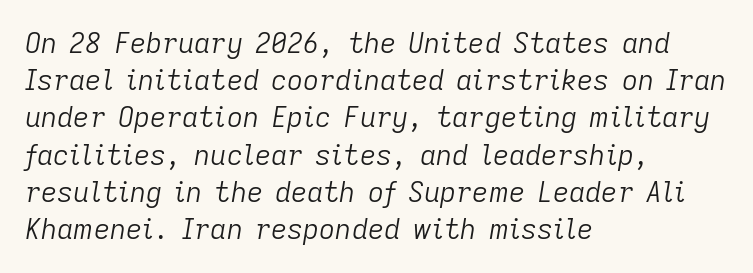
Q: Is the text bold? A: No.
Q: Is the text italic (slanted)? A: Yes, it leans right by about 9 degrees.
Q: Is the text underlined? A: No.
Q: How is the paragraph aligned? A: Left-aligned.
Q: Is the spacing between letters normal or unusually wide? A: Normal.
Q: Is the spacing between lines tight, normal or loose? A: Normal.
Q: Width (condensed, normal, or wide)? A: Normal.
Q: Stroke contrast? A: Low.
Q: x-height? A: Medium.
Q: Monospaced? A: No.
